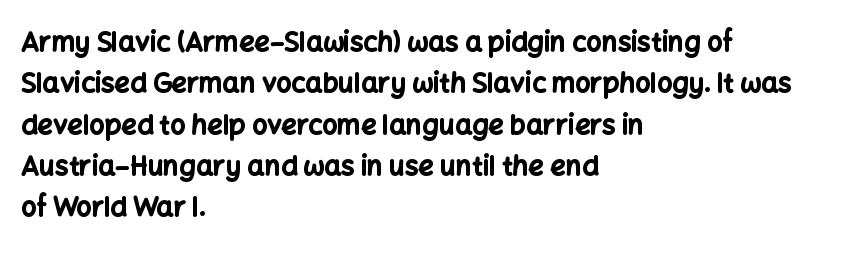
The image shows 27 px bold type, upright; set left-aligned, normal line spacing (1.53x), normal letter spacing, not underlined.
